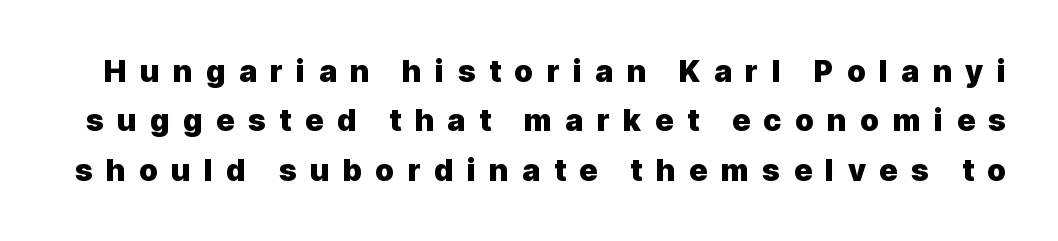
The image shows 30 px heavy sans-serif type, upright; set normal line spacing (1.65x), unusually wide letter spacing (+0.45 em), not underlined; a medium x-height.
